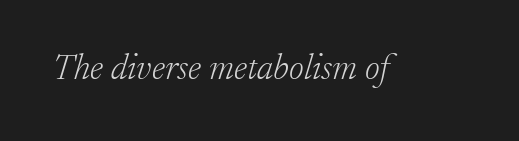
{"serif": "yes", "italic": "yes", "lean": "right", "slant_degrees": 17, "bold": "no", "weight": "light", "width": "normal", "stroke_contrast": "low", "x_height": "small", "monospaced": "no", "underline": "no", "letter_spacing": "normal", "letter_spacing_em": 0.0, "glyph_px": 36}
